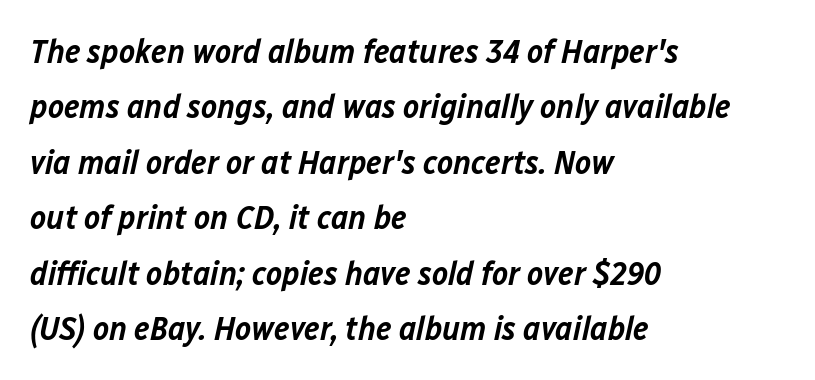
Q: Is the text bold? A: Semi-bold.
Q: Is the text italic (slanted)? A: Yes, it leans right by about 12 degrees.
Q: Is the text underlined? A: No.
Q: How is the paragraph aligned? A: Left-aligned.
Q: Is the spacing between letters normal or unusually wide? A: Normal.
Q: Is the spacing between lines tight, normal or loose? A: Normal.
Q: Width (condensed, normal, or wide)? A: Normal.
Q: Stroke contrast? A: Low.
Q: x-height? A: Medium.
Q: Monospaced? A: No.
